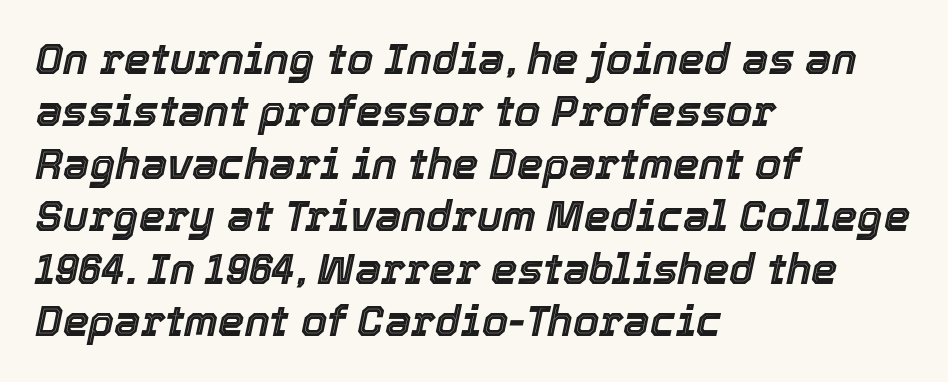
{"italic": "yes", "lean": "right", "slant_degrees": 12, "width": "normal", "x_height": "medium", "monospaced": "no", "underline": "no", "align": "left", "line_spacing": "normal", "line_spacing_ratio": 1.25, "letter_spacing": "normal", "letter_spacing_em": 0.0, "glyph_px": 42}
